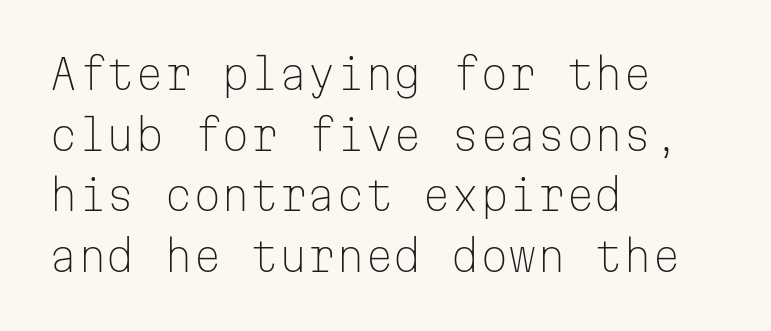
The image shows 41 px light sans-serif type, upright, monospaced; set left-aligned, normal line spacing (1.48x), normal letter spacing, not underlined; low stroke contrast and a medium x-height.
